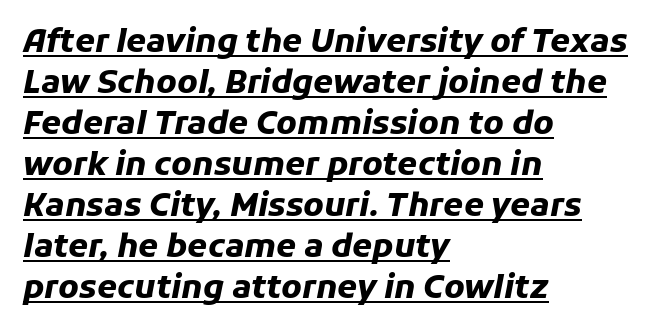
Q: Is the text bold? A: Yes.
Q: Is the text italic (slanted)? A: Yes, it leans right by about 11 degrees.
Q: Is the text underlined? A: Yes.
Q: How is the paragraph aligned? A: Left-aligned.
Q: Is the spacing between letters normal or unusually wide? A: Normal.
Q: Is the spacing between lines tight, normal or loose? A: Normal.
Q: Width (condensed, normal, or wide)? A: Normal.
Q: Stroke contrast? A: Low.
Q: x-height? A: Medium.
Q: Monospaced? A: No.
